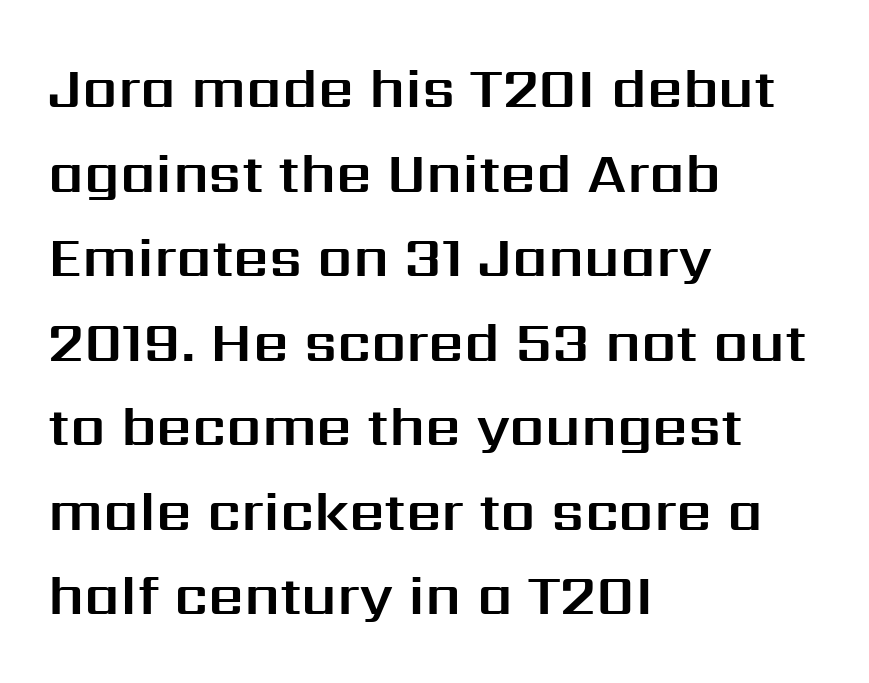
Caption: standard tracking, unaltered. A typesetter would call this proportional, since set widths differ per character. These lines are composed in type without serifs. Horizontally, the lines are justified to the leading edge only. Upright lettering throughout. Nobody drew a line under any word here.
